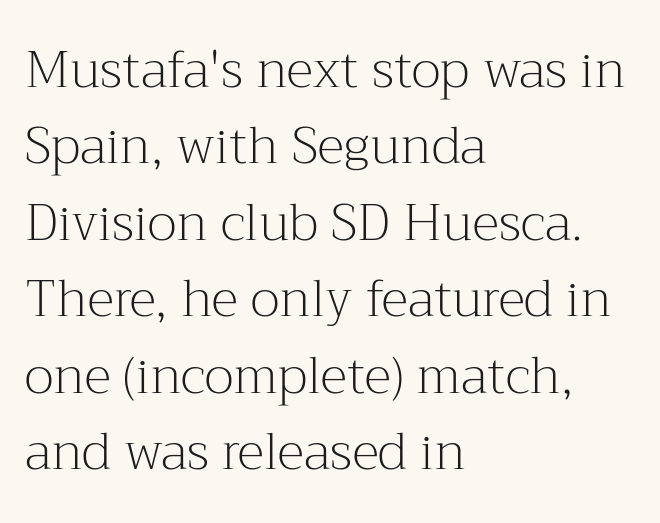
Q: Is the text bold? A: No.
Q: Is the text italic (slanted)? A: No, it is upright.
Q: Is the typeface a serif or a sans-serif typeface? A: Serif.
Q: Is the text underlined? A: No.
Q: How is the paragraph aligned? A: Left-aligned.
Q: Is the spacing between letters normal or unusually wide? A: Normal.
Q: Is the spacing between lines tight, normal or loose? A: Normal.
Q: Width (condensed, normal, or wide)? A: Normal.
Q: Stroke contrast? A: Medium.
Q: x-height? A: Medium.
Q: Monospaced? A: No.
